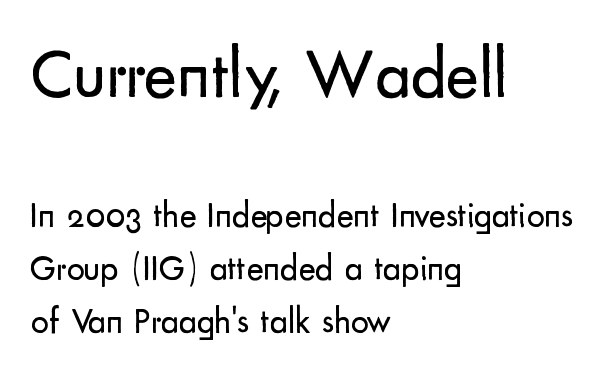
Q: Is the text bold? A: No.
Q: Is the text italic (slanted)? A: No, it is upright.
Q: Is the typeface a serif or a sans-serif typeface? A: Sans-serif.
Q: Is the text underlined? A: No.
Q: How is the paragraph aligned? A: Left-aligned.
Q: Is the spacing between letters normal or unusually wide? A: Normal.
Q: Is the spacing between lines tight, normal or loose? A: Normal.
Q: Which block of text is set in a larger size, the first (top) or the second (bottom)? A: The first (top) one.
Q: Width (condensed, normal, or wide)? A: Normal.
Q: Stroke contrast? A: Low.
Q: x-height? A: Small.
Q: Monospaced? A: No.
